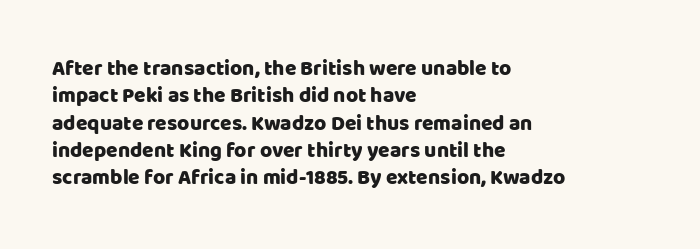
Q: Is the text italic (slanted)? A: No, it is upright.
Q: Is the text underlined? A: No.
Q: How is the paragraph aligned? A: Left-aligned.
Q: Is the spacing between letters normal or unusually wide? A: Normal.
Q: Is the spacing between lines tight, normal or loose? A: Normal.
